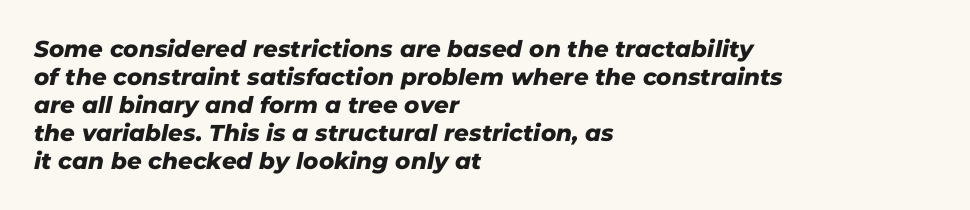
The image shows 23 px text type; set left-aligned, line spacing 1.22x, normal letter spacing, not underlined.
